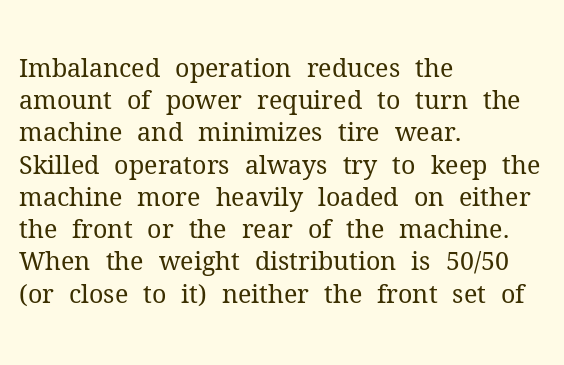
{"italic": "no", "bold": "no", "underline": "no", "align": "left", "line_spacing": "normal", "line_spacing_ratio": 1.29, "letter_spacing": "normal", "letter_spacing_em": 0.0, "glyph_px": 25}
